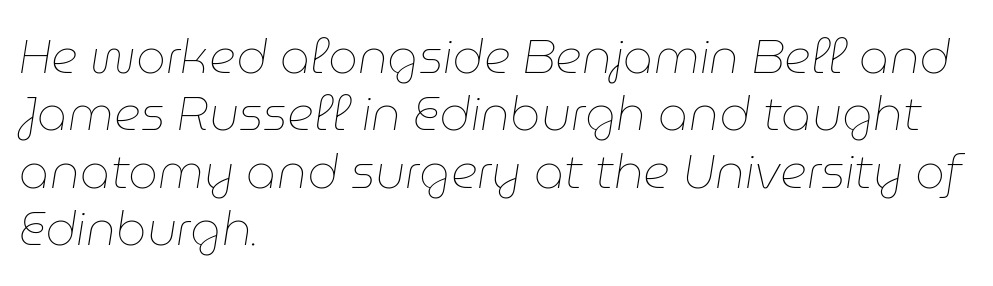
The image shows 47 px thin type, italic (leaning right); set left-aligned, line spacing 1.22x, normal letter spacing, not underlined; low stroke contrast and a medium x-height.
